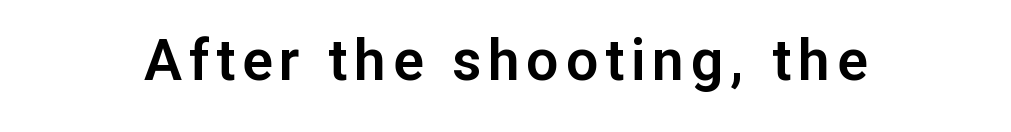
Q: Is the text italic (slanted)? A: No, it is upright.
Q: Is the typeface a serif or a sans-serif typeface? A: Sans-serif.
Q: Is the text underlined? A: No.
Q: Width (condensed, normal, or wide)? A: Normal.
Q: Stroke contrast? A: Low.
Q: x-height? A: Medium.
Q: Monospaced? A: No.
